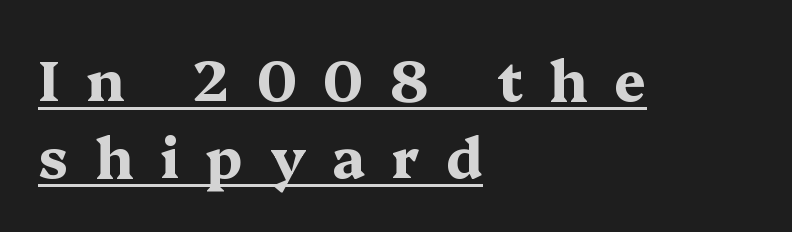
Q: Is the text bold? A: Yes.
Q: Is the text italic (slanted)? A: No, it is upright.
Q: Is the typeface a serif or a sans-serif typeface? A: Serif.
Q: Is the text underlined? A: Yes.
Q: How is the paragraph aligned? A: Left-aligned.
Q: Is the spacing between letters normal or unusually wide? A: Unusually wide.
Q: Is the spacing between lines tight, normal or loose? A: Normal.
Q: Width (condensed, normal, or wide)? A: Wide.
Q: Stroke contrast? A: Medium.
Q: x-height? A: Medium.
Q: Monospaced? A: No.
